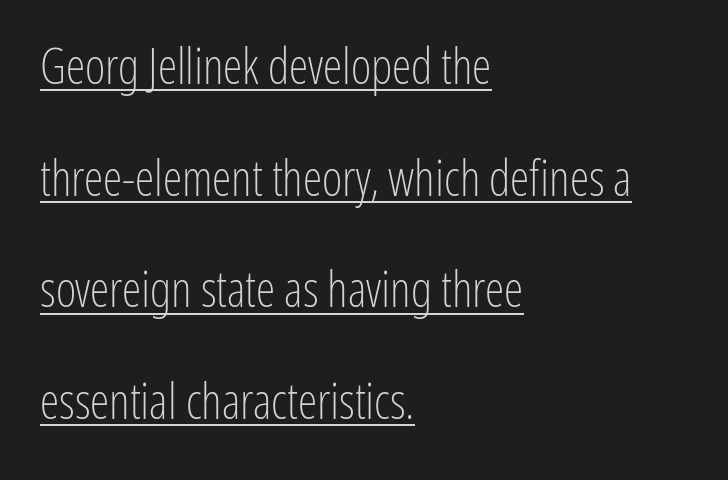
{"serif": "no", "italic": "no", "bold": "no", "weight": "light", "width": "condensed", "stroke_contrast": "low", "x_height": "medium", "monospaced": "no", "underline": "yes", "align": "left", "line_spacing": "loose", "line_spacing_ratio": 2.28, "letter_spacing": "normal", "letter_spacing_em": 0.0, "glyph_px": 49}
